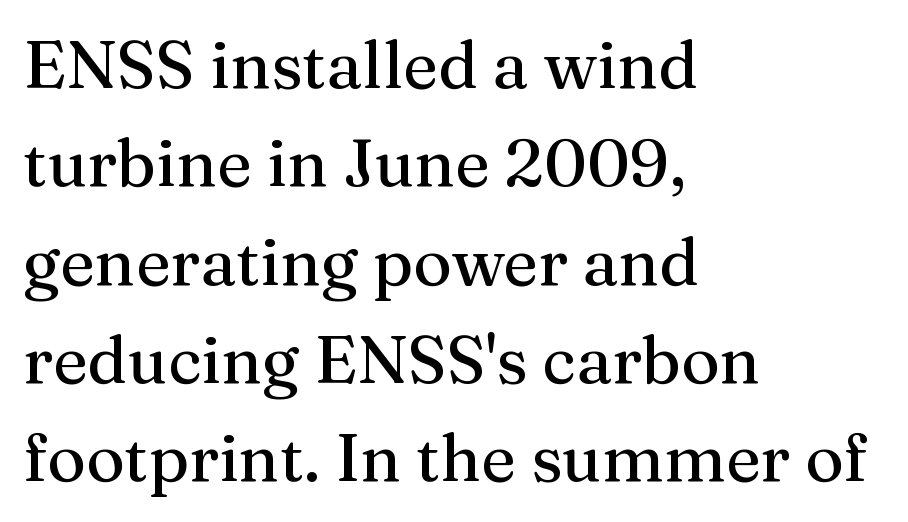
Has an underline been added? It has not. Ordinary non-slanted type is in use. Typographically, this falls in the serif category. These lines sit exactly where default settings would place them.
